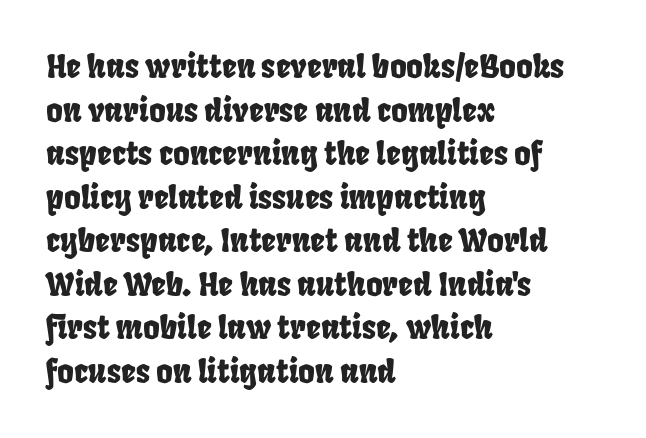
{"serif": "no", "width": "condensed", "stroke_contrast": "low", "x_height": "large", "monospaced": "no", "underline": "no", "align": "left", "line_spacing": "normal", "line_spacing_ratio": 1.36, "letter_spacing": "normal", "letter_spacing_em": 0.0, "glyph_px": 32}
